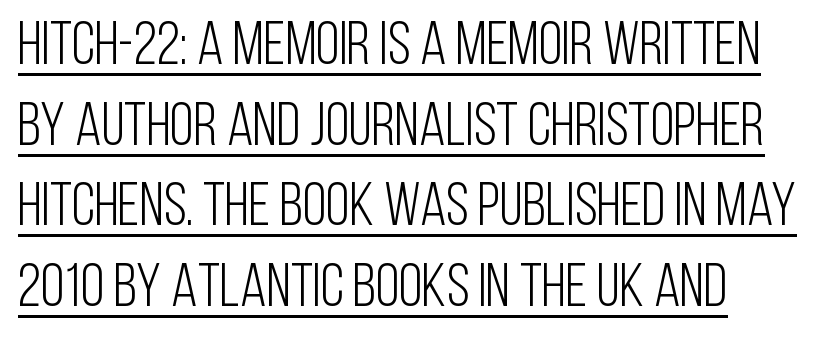
{"serif": "no", "italic": "no", "bold": "no", "weight": "light", "width": "condensed", "stroke_contrast": "low", "x_height": "large", "monospaced": "no", "underline": "yes", "line_spacing": "normal", "line_spacing_ratio": 1.32, "letter_spacing": "normal", "letter_spacing_em": 0.0, "glyph_px": 61}
